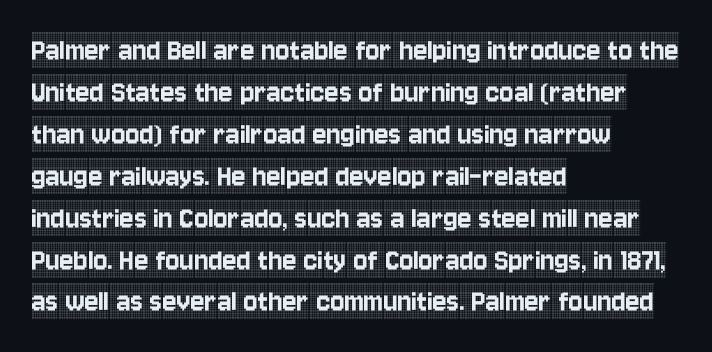
Q: Is the text italic (slanted)? A: No, it is upright.
Q: Is the typeface a serif or a sans-serif typeface? A: Serif.
Q: Is the text underlined? A: No.
Q: How is the paragraph aligned? A: Left-aligned.
Q: Is the spacing between letters normal or unusually wide? A: Normal.
Q: Is the spacing between lines tight, normal or loose? A: Normal.
Q: Width (condensed, normal, or wide)? A: Condensed.
Q: x-height? A: Large.
Q: Monospaced? A: No.
